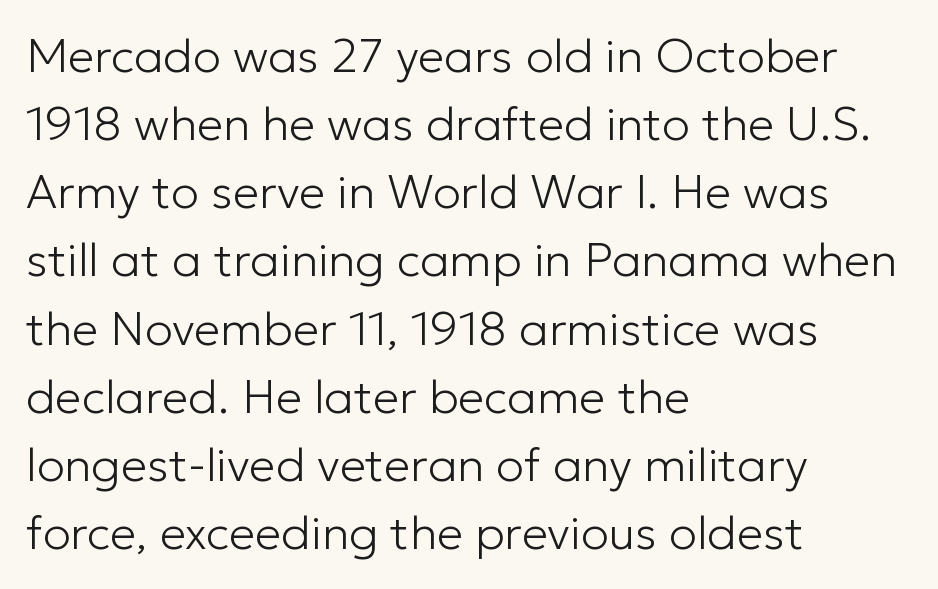
The image shows 47 px light sans-serif type, upright; set left-aligned, normal line spacing (1.45x), normal letter spacing, not underlined; low stroke contrast and a medium x-height.
